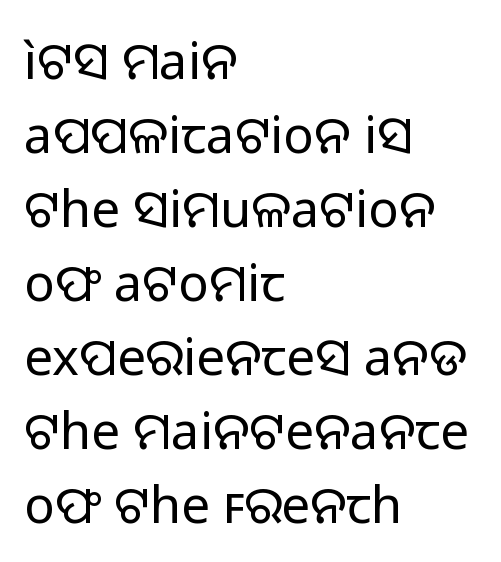
{"serif": "no", "italic": "no", "bold": "no", "weight": "regular", "width": "normal", "stroke_contrast": "low", "x_height": "medium", "monospaced": "no", "underline": "no", "align": "left", "line_spacing": "normal", "line_spacing_ratio": 1.45, "letter_spacing": "normal", "letter_spacing_em": 0.0, "glyph_px": 51}
